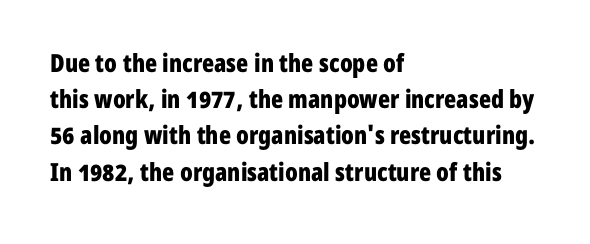
Q: Is the text bold? A: Yes.
Q: Is the text italic (slanted)? A: No, it is upright.
Q: Is the text underlined? A: No.
Q: How is the paragraph aligned? A: Left-aligned.
Q: Is the spacing between letters normal or unusually wide? A: Normal.
Q: Is the spacing between lines tight, normal or loose? A: Normal.
